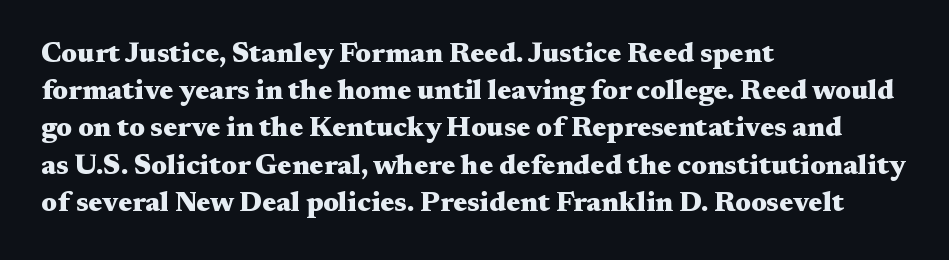
Q: Is the text bold? A: Yes.
Q: Is the text italic (slanted)? A: No, it is upright.
Q: Is the typeface a serif or a sans-serif typeface? A: Serif.
Q: Is the text underlined? A: No.
Q: How is the paragraph aligned? A: Left-aligned.
Q: Is the spacing between letters normal or unusually wide? A: Normal.
Q: Is the spacing between lines tight, normal or loose? A: Normal.
Q: Width (condensed, normal, or wide)? A: Wide.
Q: Stroke contrast? A: Medium.
Q: x-height? A: Medium.
Q: Monospaced? A: No.
